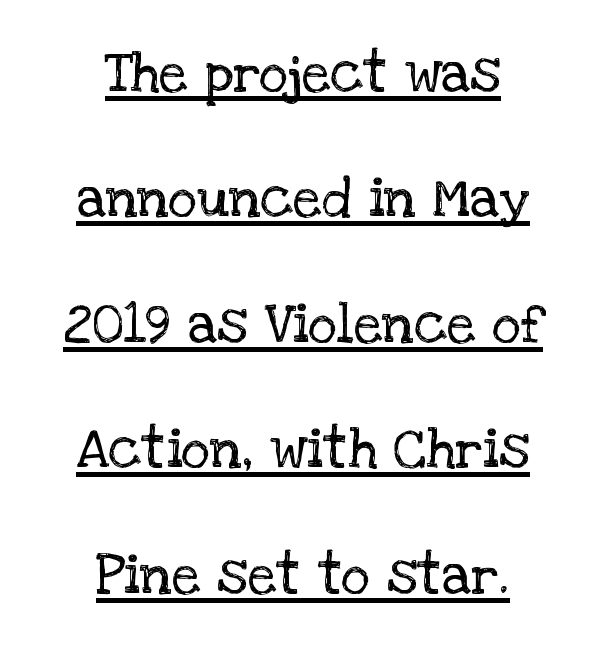
Ordinary non-slanted type is in use. The face used here is seriffed, in the tradition of book romans. There is no visible air inserted between adjacent glyphs. Line starts and ends both wander, symmetrically. The letterforms sit at book weight or below. You could fit nearly another row in the gap between these rows.
